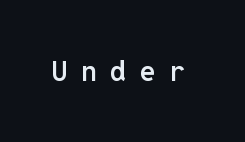
These words are printed semibold, heavier than regular yet not bold. Nothing sits at the stroke ends, so this counts as sans-serif. Quick note: underline off. Upright lettering throughout. Here the glyphs are tracked loosely, breaking word shapes into spaced letters.
